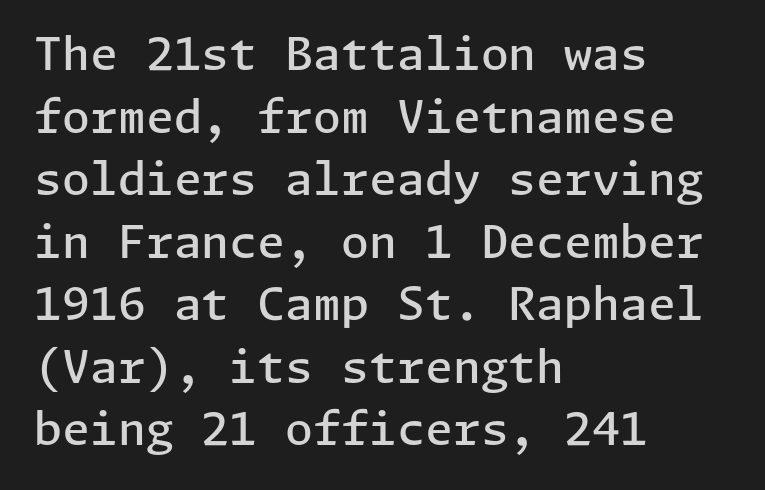
The image shows 45 px semibold sans-serif type, upright; set left-aligned, normal line spacing (1.39x), normal letter spacing, not underlined; low stroke contrast and a medium x-height.
